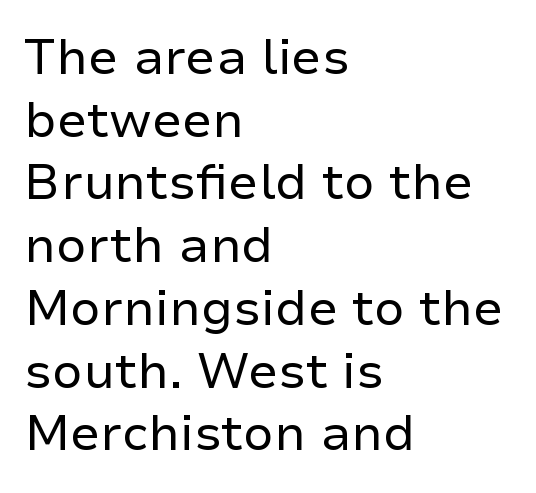
Notice how the stems are strictly vertical — no italics here. These lines are set flush left with a ragged right edge. Glyph-to-glyph distance matches everyday printed text. A sans-serif font was chosen for this passage. Is this a heavy cut? Hardly; it is regular or lighter. Clear beneath every line of the passage.
